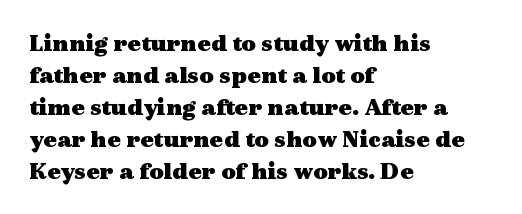
{"italic": "no", "bold": "yes", "underline": "no", "align": "left", "line_spacing": "normal", "line_spacing_ratio": 1.28, "letter_spacing": "normal", "letter_spacing_em": 0.0, "glyph_px": 25}
